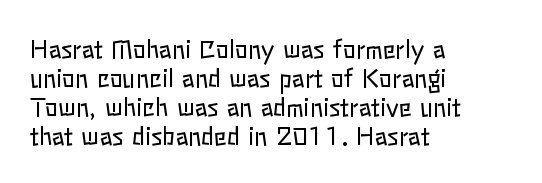
The image shows 24 px text type, upright; set left-aligned, line spacing 1.21x, normal letter spacing, not underlined.
